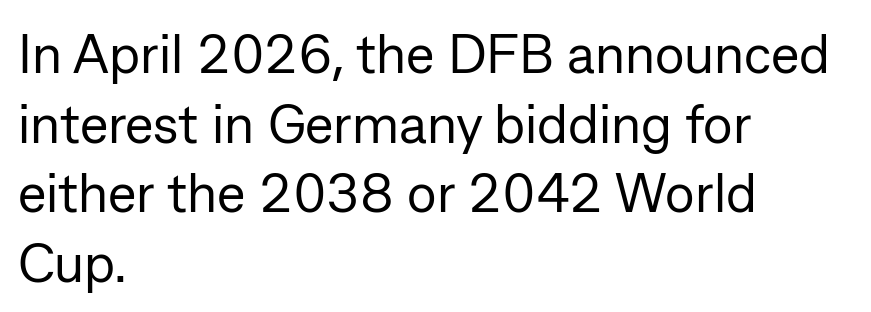
Q: Is the text bold? A: No.
Q: Is the text italic (slanted)? A: No, it is upright.
Q: Is the typeface a serif or a sans-serif typeface? A: Sans-serif.
Q: Is the text underlined? A: No.
Q: How is the paragraph aligned? A: Left-aligned.
Q: Is the spacing between letters normal or unusually wide? A: Normal.
Q: Is the spacing between lines tight, normal or loose? A: Normal.
Q: Width (condensed, normal, or wide)? A: Normal.
Q: Stroke contrast? A: Low.
Q: x-height? A: Medium.
Q: Monospaced? A: No.
